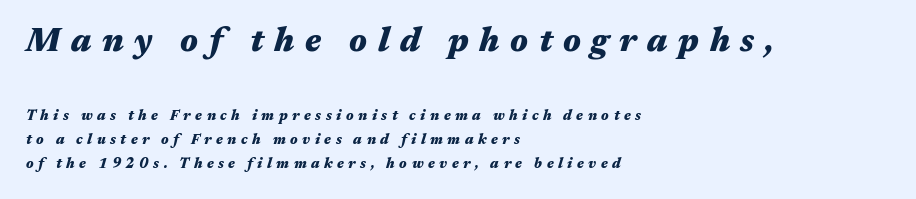
A typesetter would call this heavily tracked-out type. Do the characters align in a grid? No, the font is proportional. Typographic density is high because the face is bold. The text block is weighted toward the left margin, trailing off unevenly rightward. A clean baseline with only descenders dipping below it. Type size steps down from the first block to the second.
